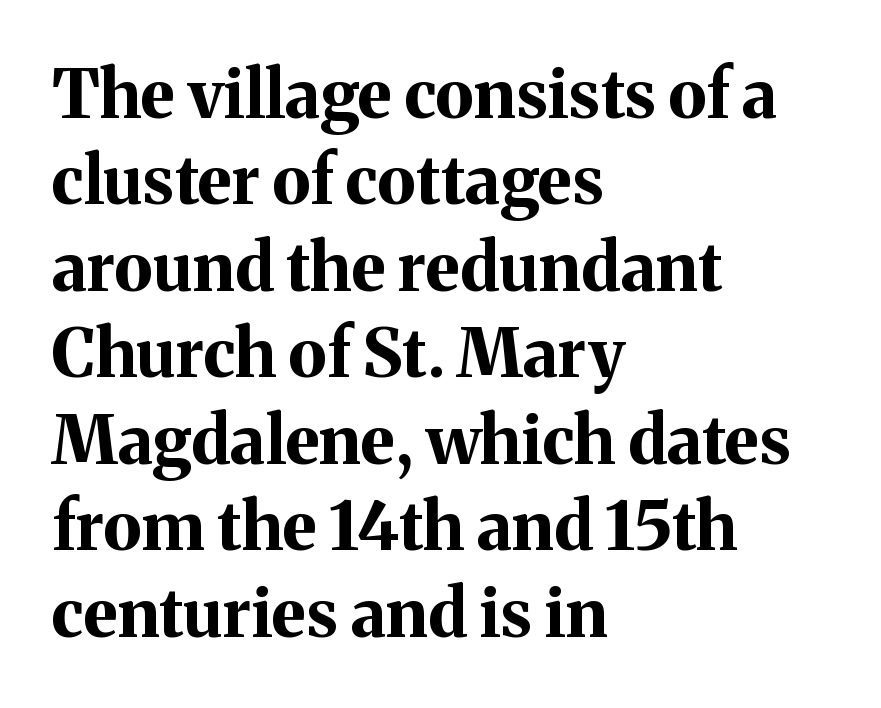
{"serif": "yes", "italic": "no", "bold": "yes", "weight": "bold", "width": "normal", "stroke_contrast": "medium", "x_height": "medium", "monospaced": "no", "underline": "no", "align": "left", "line_spacing": "normal", "line_spacing_ratio": 1.29, "letter_spacing": "normal", "letter_spacing_em": 0.0, "glyph_px": 67}
